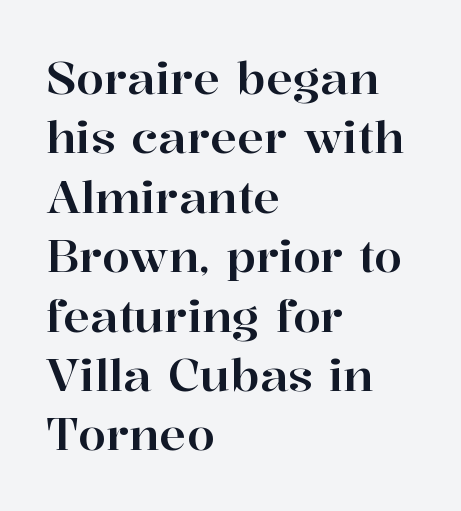
Posture: straight, roman, zero tilt. The face used here is seriffed, in the tradition of book romans. Evenly set lines give the paragraph a standard silhouette. In terms of letterspacing, this is plain default setting.
